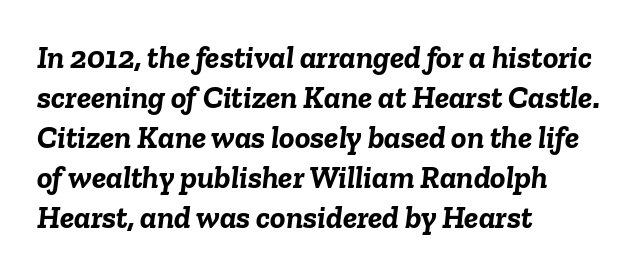
Q: Is the text bold? A: Yes.
Q: Is the text italic (slanted)? A: Yes, it leans right by about 6 degrees.
Q: Is the text underlined? A: No.
Q: How is the paragraph aligned? A: Left-aligned.
Q: Is the spacing between letters normal or unusually wide? A: Normal.
Q: Is the spacing between lines tight, normal or loose? A: Normal.
Q: Width (condensed, normal, or wide)? A: Normal.
Q: Stroke contrast? A: Low.
Q: x-height? A: Medium.
Q: Monospaced? A: No.
